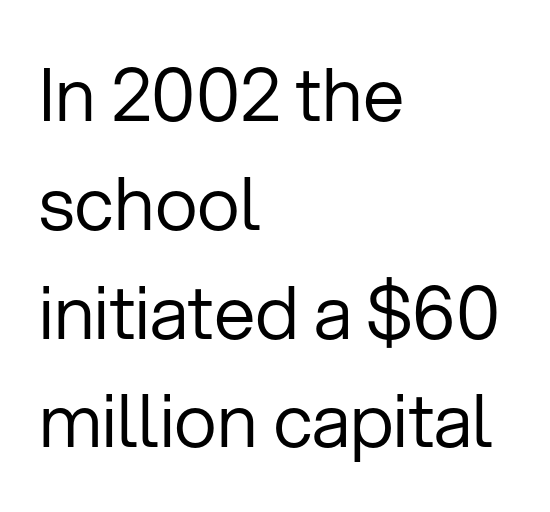
Q: Is the text bold? A: No.
Q: Is the text italic (slanted)? A: No, it is upright.
Q: Is the typeface a serif or a sans-serif typeface? A: Sans-serif.
Q: Is the text underlined? A: No.
Q: How is the paragraph aligned? A: Left-aligned.
Q: Is the spacing between letters normal or unusually wide? A: Normal.
Q: Is the spacing between lines tight, normal or loose? A: Normal.
Q: Width (condensed, normal, or wide)? A: Normal.
Q: Stroke contrast? A: Low.
Q: x-height? A: Medium.
Q: Monospaced? A: No.
